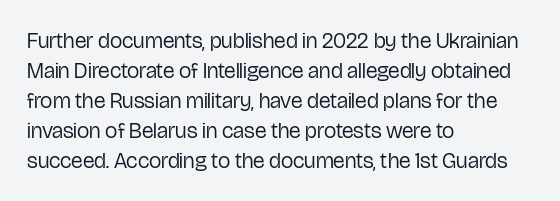
Reading down the column, the eye jumps a familiar distance to each next line. Left-aligned paragraph, ragged on the right. Check under the words: just untouched page. Nope, not italic — everything's standing straight.
